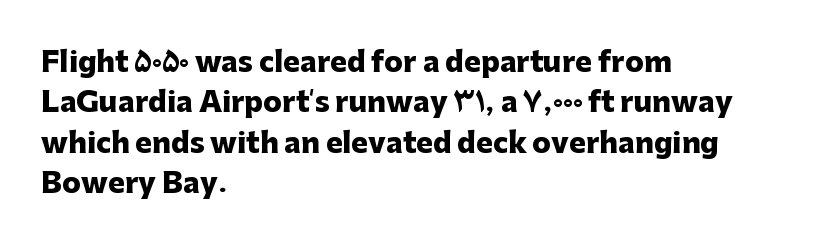
This is heavy type, rendered in bold. Students, observe: this is what conventionally led text looks like. Posture: straight, roman, zero tilt. Each line starts at the same left margin while the right side varies.
